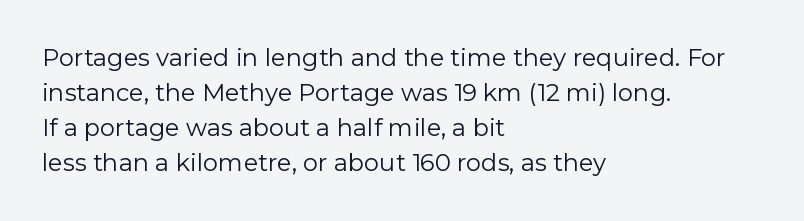
{"italic": "no", "bold": "no", "underline": "no", "align": "left", "line_spacing": "normal", "line_spacing_ratio": 1.46, "letter_spacing": "normal", "letter_spacing_em": 0.0, "glyph_px": 24}
